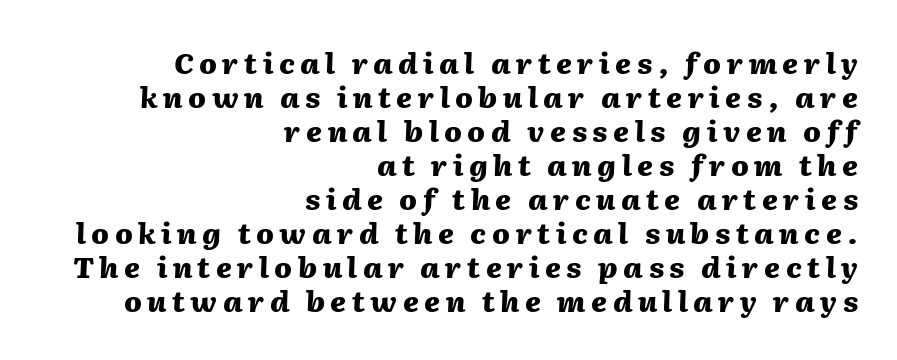
{"italic": "yes", "lean": "right", "slant_degrees": 2, "bold": "yes", "weight": "heavy", "width": "normal", "stroke_contrast": "medium", "x_height": "medium", "monospaced": "no", "underline": "no", "align": "right", "line_spacing_ratio": 1.17, "glyph_px": 29}
